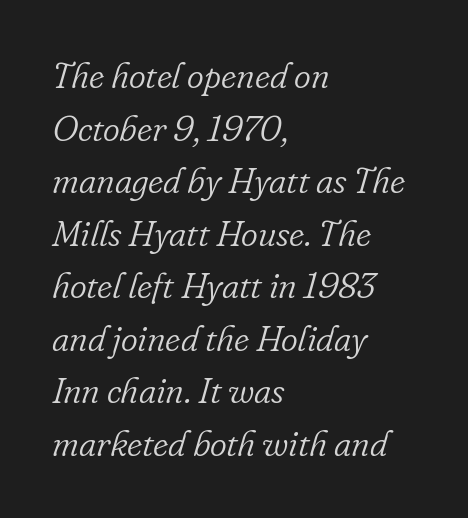
The image shows 36 px light serif type, italic (leaning right); set left-aligned, normal line spacing (1.46x), normal letter spacing, not underlined; low stroke contrast and a small x-height.
